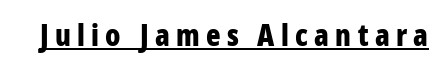
The image shows 30 px bold, condensed sans-serif type, upright; set unusually wide letter spacing (+0.21 em), underlined; low stroke contrast and a medium x-height.
